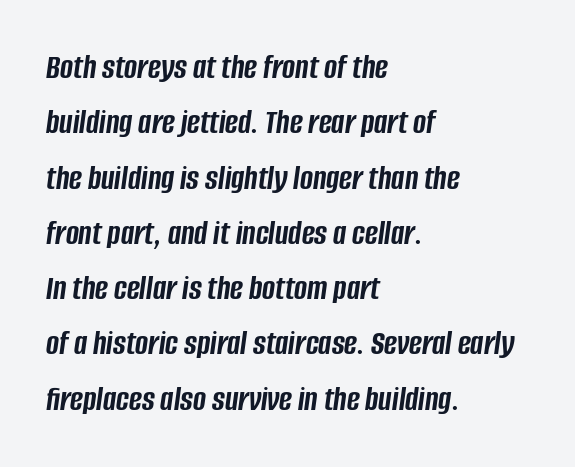
The passage shown leans; its letterforms are oblique. Characters follow at the spacing the type designer built in. A classic flush-left, rag-right setting is used for this passage. The rendering uses a moderate line-height, typical for paragraphs. Glance below the letters and you will spot only blank space. The passage shown is typed in a proportional face where columns would drift.
